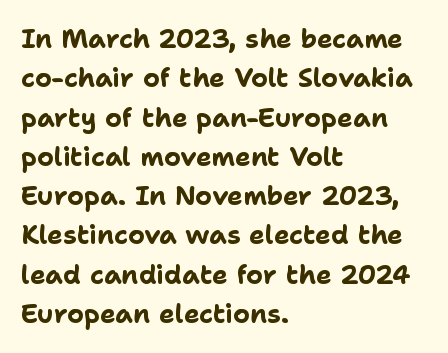
The image shows 26 px bold type, upright; set left-aligned, normal line spacing (1.51x), normal letter spacing, not underlined.
